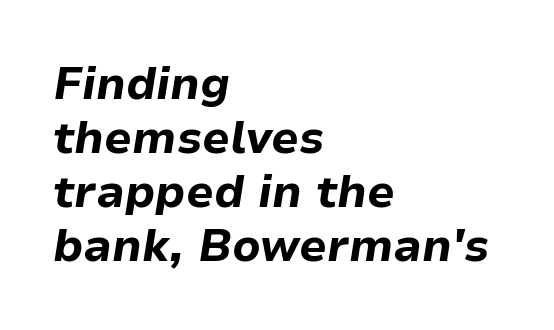
{"italic": "yes", "lean": "right", "slant_degrees": 9, "bold": "yes", "weight": "bold", "width": "normal", "stroke_contrast": "low", "x_height": "medium", "monospaced": "no", "underline": "no", "align": "left", "line_spacing_ratio": 1.2, "letter_spacing": "normal", "letter_spacing_em": 0.0, "glyph_px": 45}
